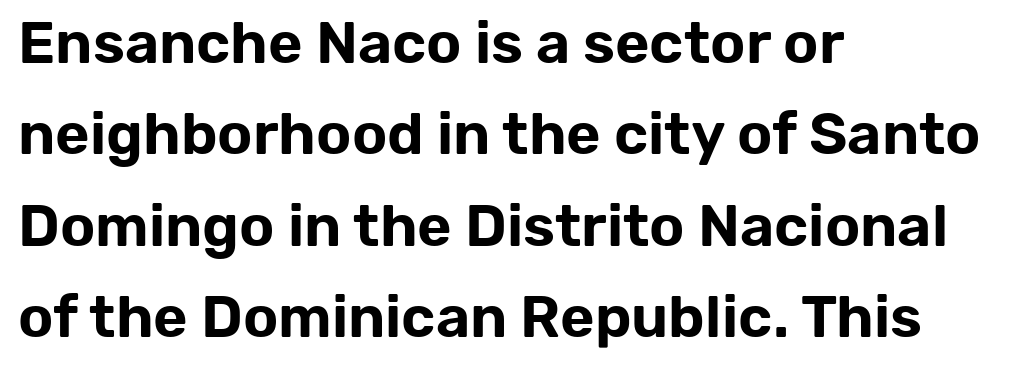
{"serif": "no", "italic": "no", "width": "normal", "stroke_contrast": "low", "x_height": "medium", "monospaced": "no", "underline": "no", "align": "left", "line_spacing": "normal", "line_spacing_ratio": 1.55, "letter_spacing": "normal", "letter_spacing_em": 0.0, "glyph_px": 59}
